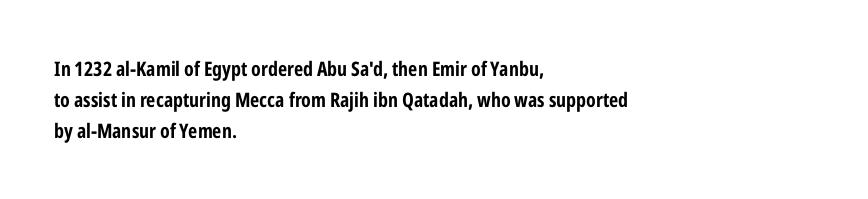
Q: Is the text bold? A: Yes.
Q: Is the text italic (slanted)? A: No, it is upright.
Q: Is the text underlined? A: No.
Q: How is the paragraph aligned? A: Left-aligned.
Q: Is the spacing between letters normal or unusually wide? A: Normal.
Q: Is the spacing between lines tight, normal or loose? A: Normal.
